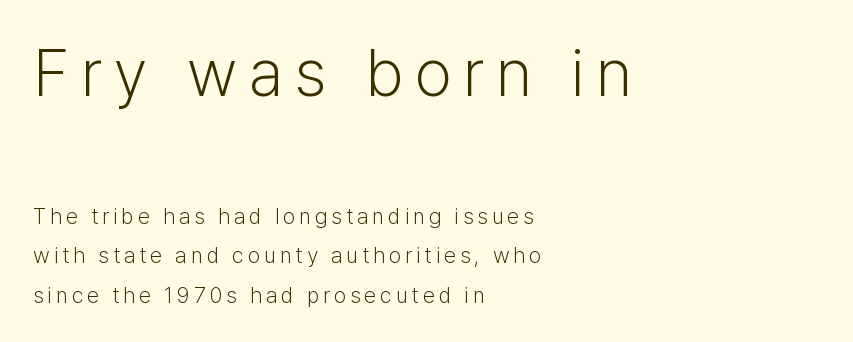
Q: Is the text bold? A: No.
Q: Is the text italic (slanted)? A: No, it is upright.
Q: Is the typeface a serif or a sans-serif typeface? A: Sans-serif.
Q: Is the text underlined? A: No.
Q: How is the paragraph aligned? A: Left-aligned.
Q: Which block of text is set in a larger size, the first (top) or the second (bottom)? A: The first (top) one.
Q: Width (condensed, normal, or wide)? A: Normal.
Q: Stroke contrast? A: Low.
Q: x-height? A: Medium.
Q: Monospaced? A: No.
